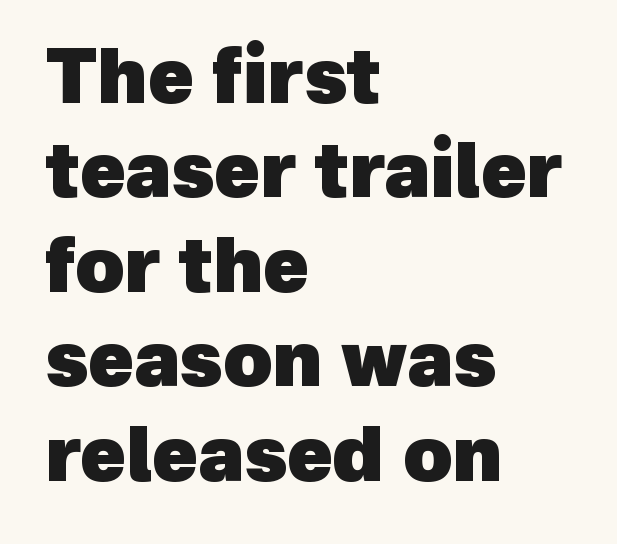
{"serif": "no", "bold": "yes", "weight": "heavy", "width": "normal", "x_height": "medium", "monospaced": "no", "underline": "no", "align": "left", "line_spacing": "normal", "line_spacing_ratio": 1.26, "letter_spacing": "normal", "letter_spacing_em": 0.0, "glyph_px": 75}
